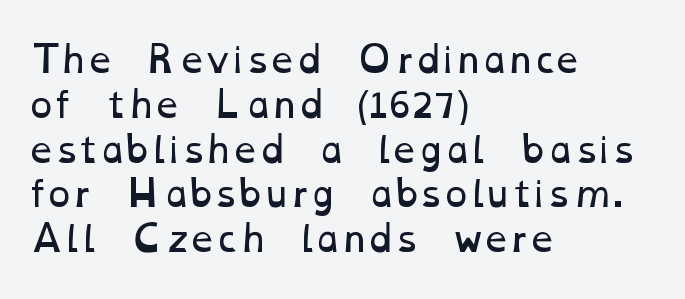
The image shows 35 px regular-weight, wide type; set left-aligned, normal line spacing (1.28x), normal letter spacing, not underlined; low stroke contrast and a medium x-height.
